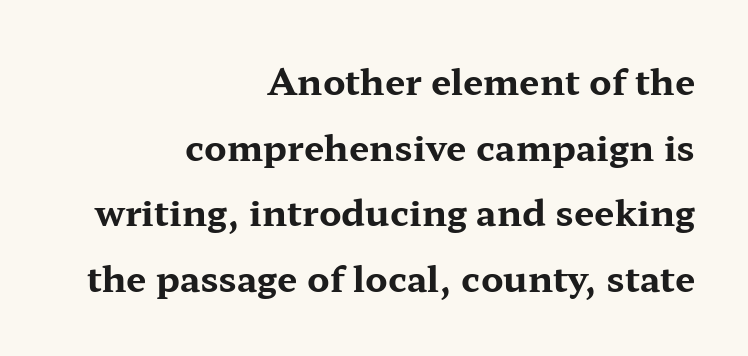
This sample uses a serif face. A clean baseline with only descenders dipping below it. The ragged edge is on the left, which tells us the setting is flush right. The rendering uses natural spacing where letterforms have individual widths.
